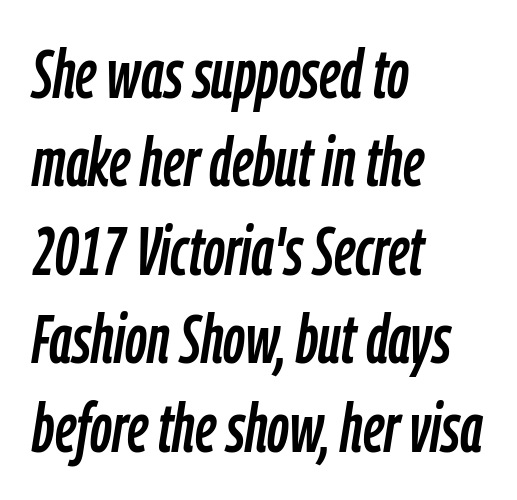
{"italic": "yes", "lean": "right", "slant_degrees": 9, "width": "condensed", "stroke_contrast": "low", "x_height": "medium", "monospaced": "no", "underline": "no", "align": "left", "line_spacing": "normal", "line_spacing_ratio": 1.3, "letter_spacing": "normal", "letter_spacing_em": 0.0, "glyph_px": 68}
